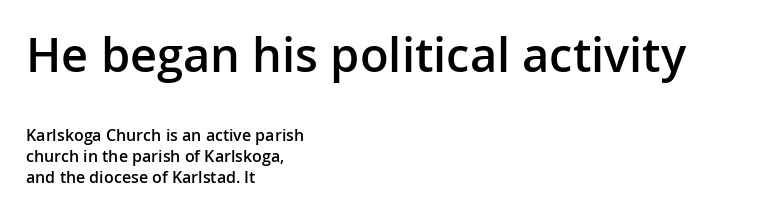
The image shows 47 px semibold sans-serif type, upright; set left-aligned, normal line spacing (1.31x), normal letter spacing, not underlined; the first (top) block is 2.94x larger; low stroke contrast and a medium x-height.
